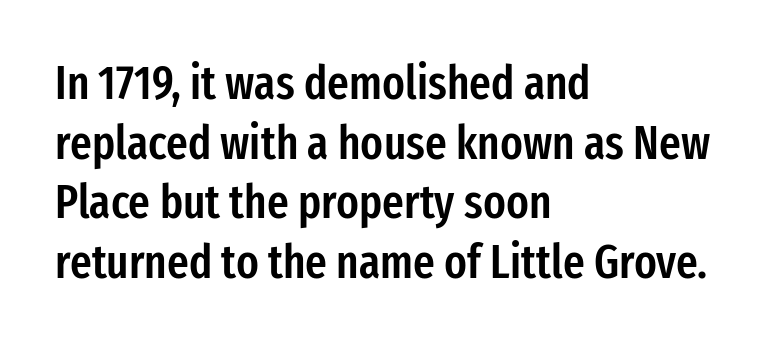
This is roman type, the default non-slanted kind. A classic flush-left, rag-right setting is used for this passage. Is this a fixed-width face? No — the glyphs have proportional, varying widths. What kind of face is this? One without serifs — a sans. Look at the tracking — it's just the regular setting, nothing added.
